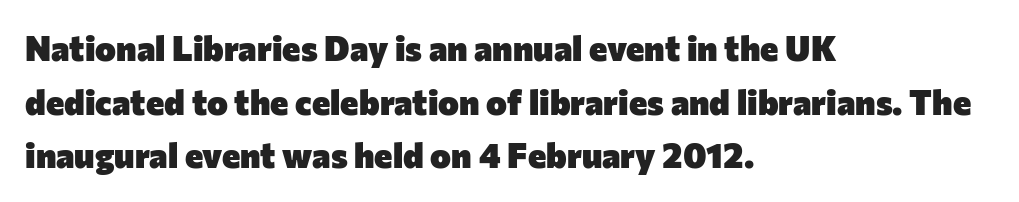
{"serif": "no", "italic": "no", "bold": "yes", "weight": "heavy", "width": "normal", "stroke_contrast": "low", "x_height": "medium", "monospaced": "no", "underline": "no", "align": "left", "line_spacing": "normal", "line_spacing_ratio": 1.53, "letter_spacing": "normal", "letter_spacing_em": 0.0, "glyph_px": 35}
